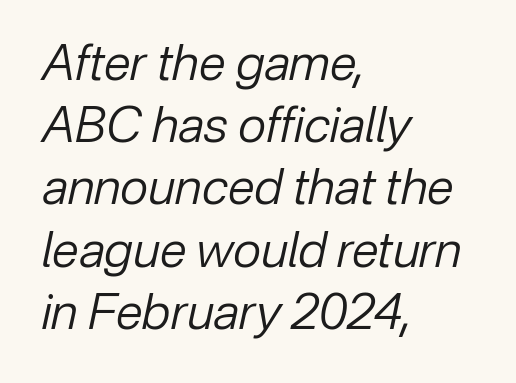
Q: Is the text bold? A: No.
Q: Is the text italic (slanted)? A: Yes, it leans right by about 12 degrees.
Q: Is the text underlined? A: No.
Q: How is the paragraph aligned? A: Left-aligned.
Q: Is the spacing between letters normal or unusually wide? A: Normal.
Q: Is the spacing between lines tight, normal or loose? A: Normal.
Q: Width (condensed, normal, or wide)? A: Normal.
Q: Stroke contrast? A: Low.
Q: x-height? A: Medium.
Q: Monospaced? A: No.
